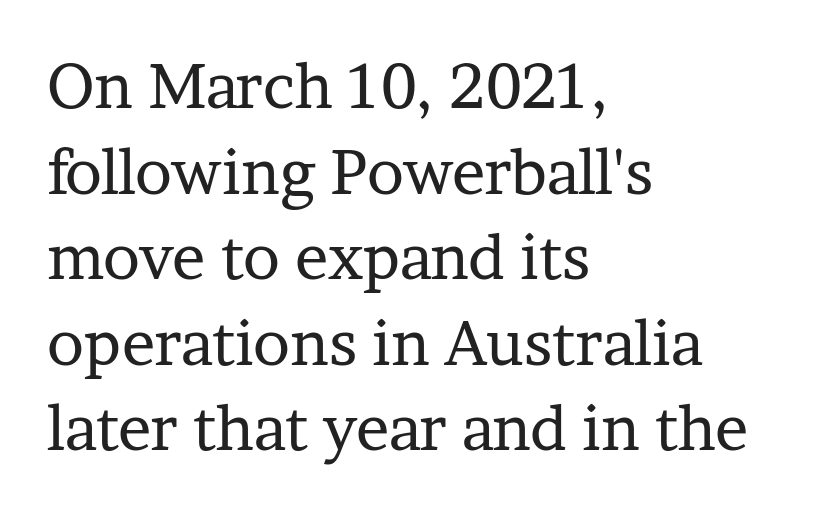
The image shows 62 px regular-weight serif type, upright; set left-aligned, normal line spacing (1.38x), normal letter spacing, not underlined; low stroke contrast and a medium x-height.
